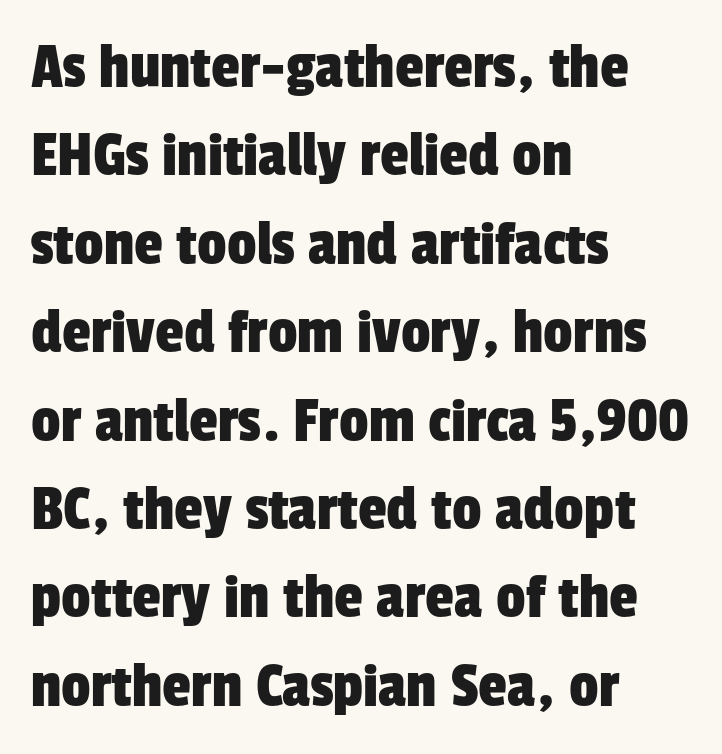
The image shows 65 px condensed sans-serif type; set left-aligned, normal line spacing (1.36x), normal letter spacing, not underlined; low stroke contrast and a medium x-height.
